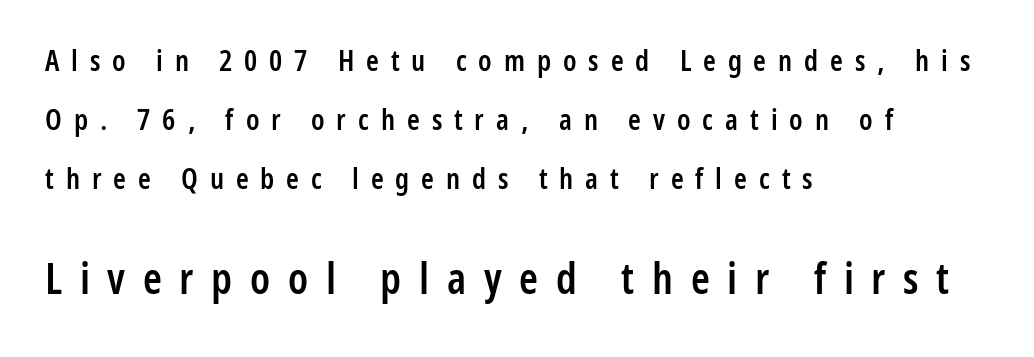
Q: Is the text bold? A: Semi-bold.
Q: Is the text italic (slanted)? A: No, it is upright.
Q: Is the typeface a serif or a sans-serif typeface? A: Sans-serif.
Q: Is the text underlined? A: No.
Q: How is the paragraph aligned? A: Left-aligned.
Q: Is the spacing between letters normal or unusually wide? A: Unusually wide.
Q: Is the spacing between lines tight, normal or loose? A: Loose.
Q: Which block of text is set in a larger size, the first (top) or the second (bottom)? A: The second (bottom) one.
Q: Width (condensed, normal, or wide)? A: Condensed.
Q: Stroke contrast? A: Low.
Q: x-height? A: Medium.
Q: Monospaced? A: No.
